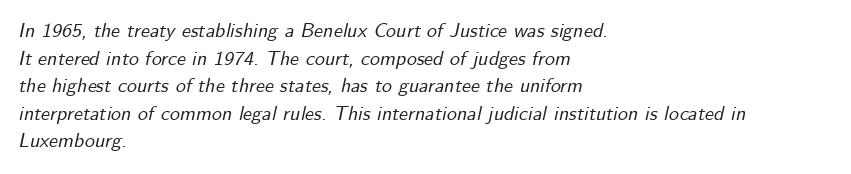
Q: Is the text italic (slanted)? A: Yes, it leans right by about 12 degrees.
Q: Is the text underlined? A: No.
Q: How is the paragraph aligned? A: Left-aligned.
Q: Is the spacing between letters normal or unusually wide? A: Normal.
Q: Is the spacing between lines tight, normal or loose? A: Normal.
